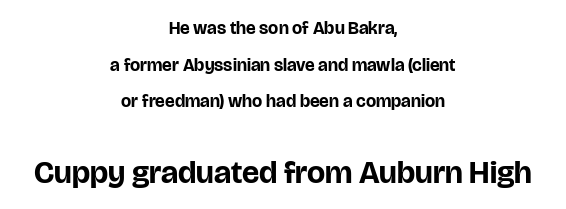
The image shows 32 px bold sans-serif type, upright; set centered, loose line spacing (2.04x), normal letter spacing, not underlined; the second (bottom) block is 1.78x larger; low stroke contrast and a large x-height.
